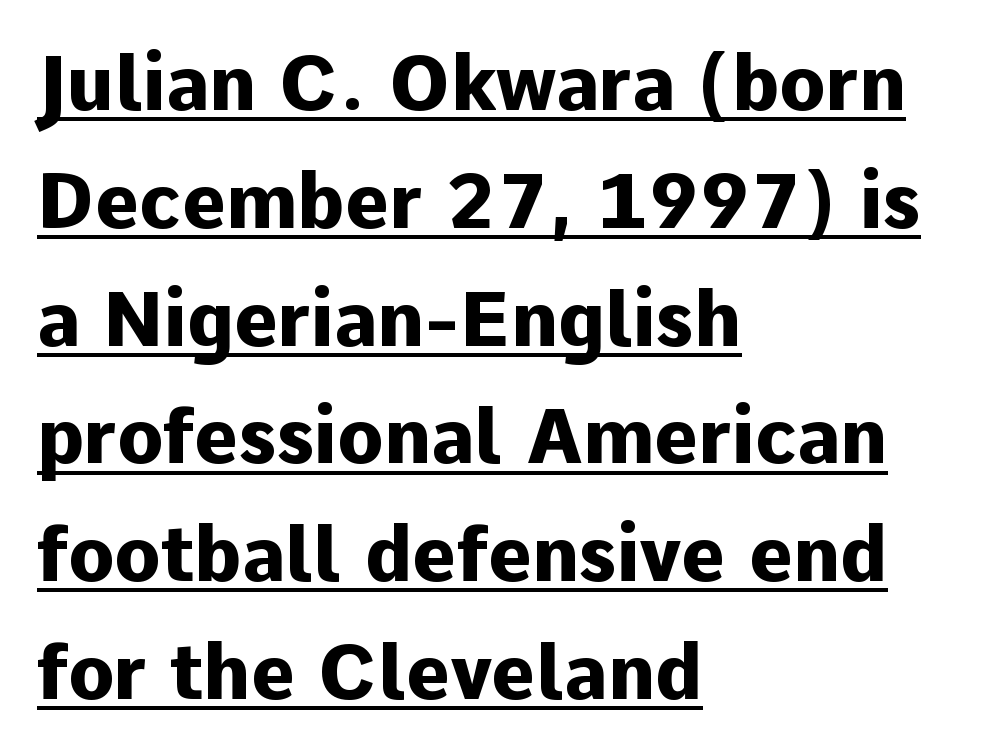
What stands out about the letter spacing? Nothing — it is the standard amount. Somebody hit Ctrl+U on this one — the words are underlined. The typeface chosen for these lines omits serifs. Horizontal alignment here is leftward, the default for most running prose. These lines were composed using upright roman letters. If you measured baseline to baseline, you'd find a middling distance.
